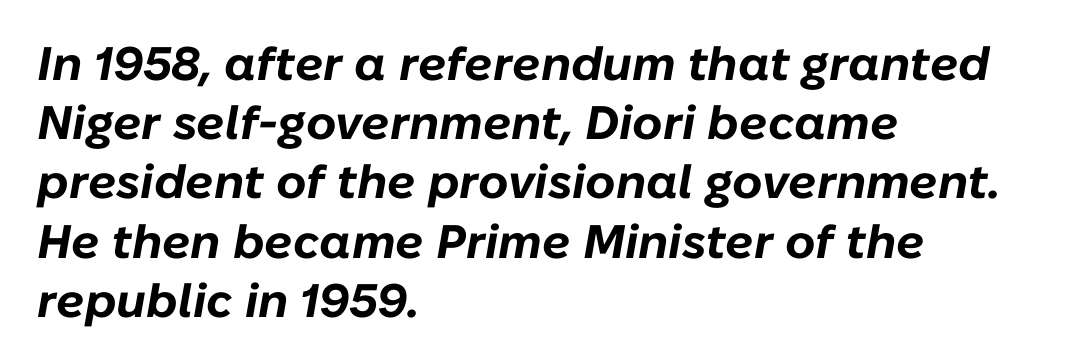
Leading: standard. Students, this is bold: see how much ink each stroke carries. Nobody drew a line under any word here. Compared with ordinary roman type, these characters are visibly tilted. Casual observation: everything's shoved over to the left.
